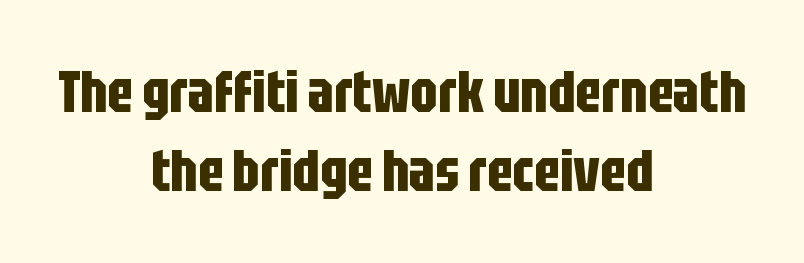
Q: Is the text bold? A: Yes.
Q: Is the text italic (slanted)? A: No, it is upright.
Q: Is the typeface a serif or a sans-serif typeface? A: Sans-serif.
Q: Is the text underlined? A: No.
Q: How is the paragraph aligned? A: Centered.
Q: Is the spacing between letters normal or unusually wide? A: Normal.
Q: Is the spacing between lines tight, normal or loose? A: Normal.
Q: Width (condensed, normal, or wide)? A: Condensed.
Q: Stroke contrast? A: Low.
Q: x-height? A: Large.
Q: Monospaced? A: No.
